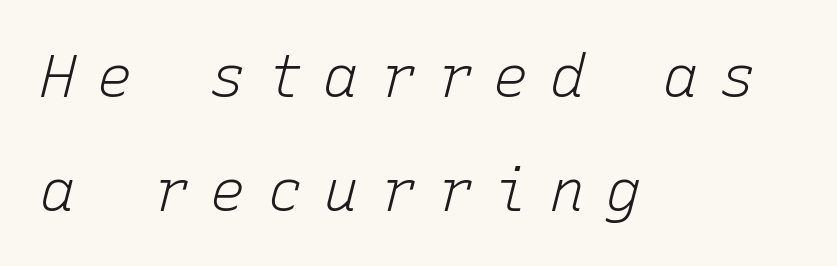
Q: Is the text bold? A: No.
Q: Is the text italic (slanted)? A: Yes, it leans right by about 15 degrees.
Q: Is the text underlined? A: No.
Q: How is the paragraph aligned? A: Left-aligned.
Q: Is the spacing between letters normal or unusually wide? A: Unusually wide.
Q: Is the spacing between lines tight, normal or loose? A: Loose.
Q: Width (condensed, normal, or wide)? A: Normal.
Q: Stroke contrast? A: Low.
Q: x-height? A: Medium.
Q: Monospaced? A: Yes.
